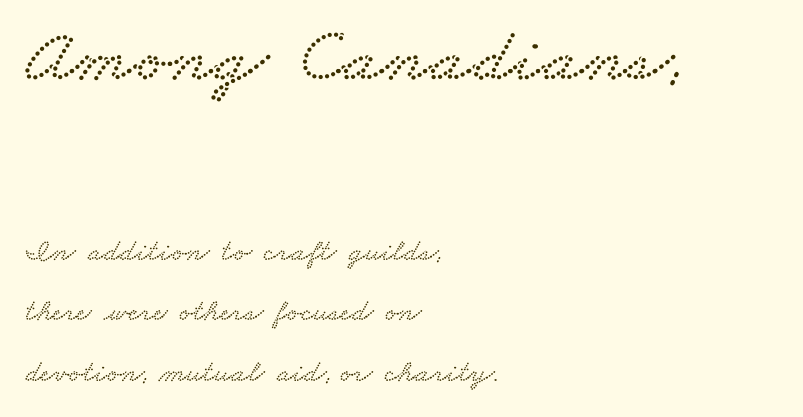
Q: Is the typeface a serif or a sans-serif typeface? A: Serif.
Q: Is the text underlined? A: No.
Q: How is the paragraph aligned? A: Left-aligned.
Q: Is the spacing between letters normal or unusually wide? A: Normal.
Q: Is the spacing between lines tight, normal or loose? A: Loose.
Q: Which block of text is set in a larger size, the first (top) or the second (bottom)? A: The first (top) one.
Q: Width (condensed, normal, or wide)? A: Wide.
Q: Stroke contrast? A: Low.
Q: x-height? A: Small.
Q: Monospaced? A: No.
